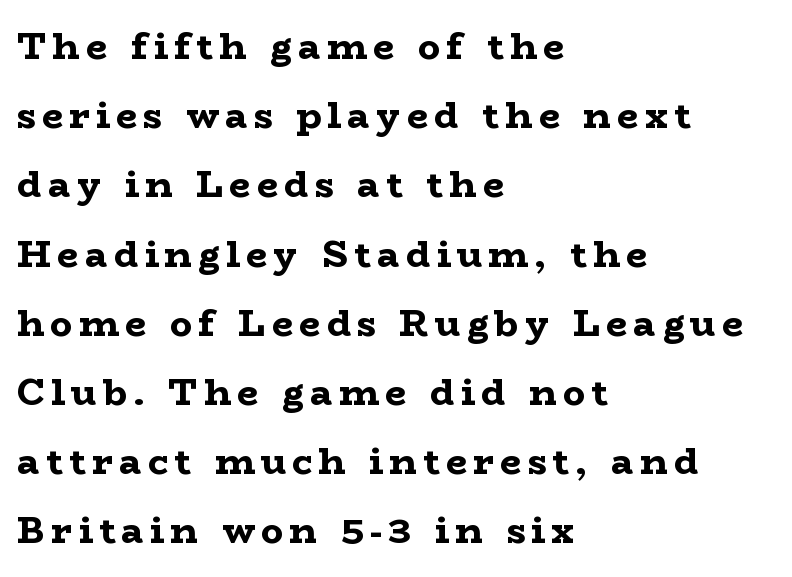
{"serif": "yes", "italic": "no", "bold": "yes", "weight": "bold", "width": "wide", "stroke_contrast": "low", "x_height": "medium", "monospaced": "no", "underline": "no", "align": "left", "line_spacing_ratio": 1.87, "glyph_px": 37}
